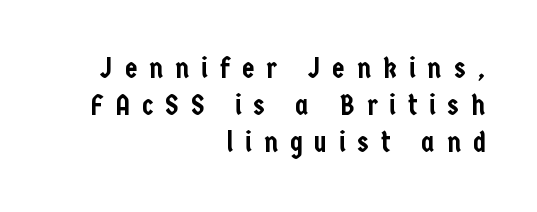
The image shows 28 px condensed sans-serif type, upright; set right-aligned, normal line spacing (1.33x), unusually wide letter spacing (+0.43 em), not underlined; low stroke contrast and a medium x-height.
